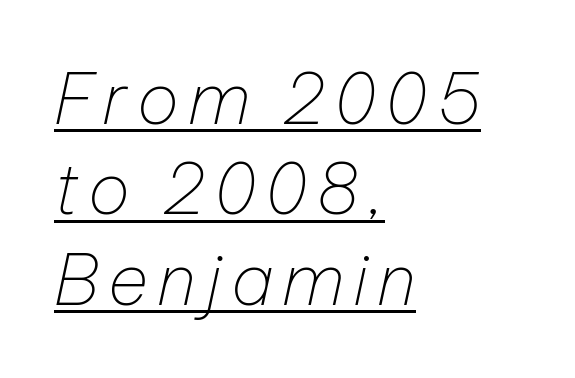
A typesetter would call this leading conventional body-copy spacing. Note the varied advance widths — an 'i' is clearly narrower than an 'm'. The weight tops out at a normal text grade. Looks like someone drew a line under every word here.
